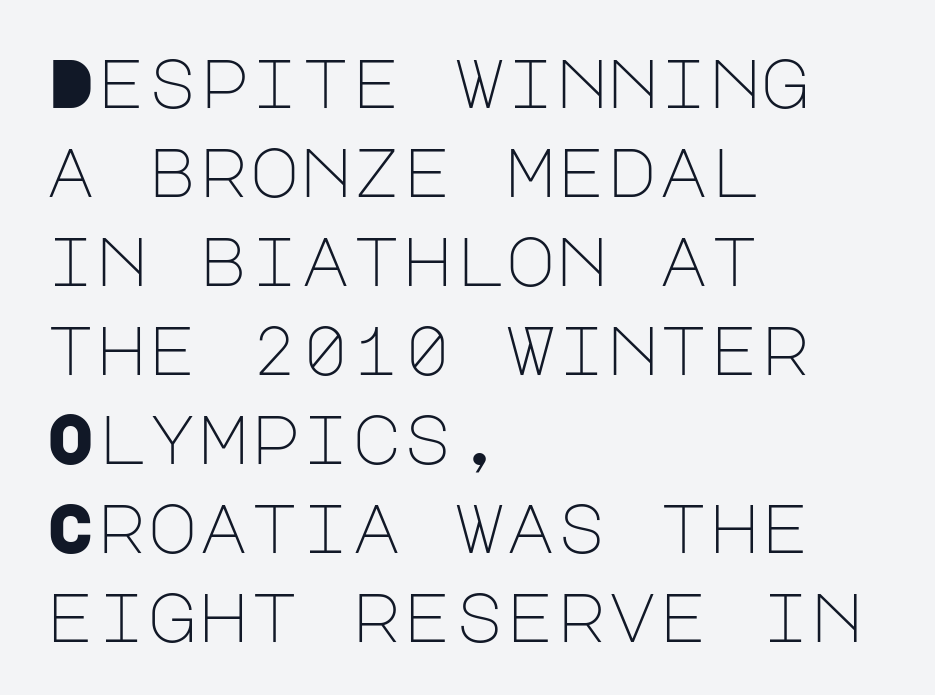
Q: Is the text bold? A: No.
Q: Is the text italic (slanted)? A: No, it is upright.
Q: Is the typeface a serif or a sans-serif typeface? A: Sans-serif.
Q: Is the text underlined? A: No.
Q: How is the paragraph aligned? A: Left-aligned.
Q: Is the spacing between letters normal or unusually wide? A: Normal.
Q: Is the spacing between lines tight, normal or loose? A: Normal.
Q: Width (condensed, normal, or wide)? A: Normal.
Q: Stroke contrast? A: Low.
Q: x-height? A: Large.
